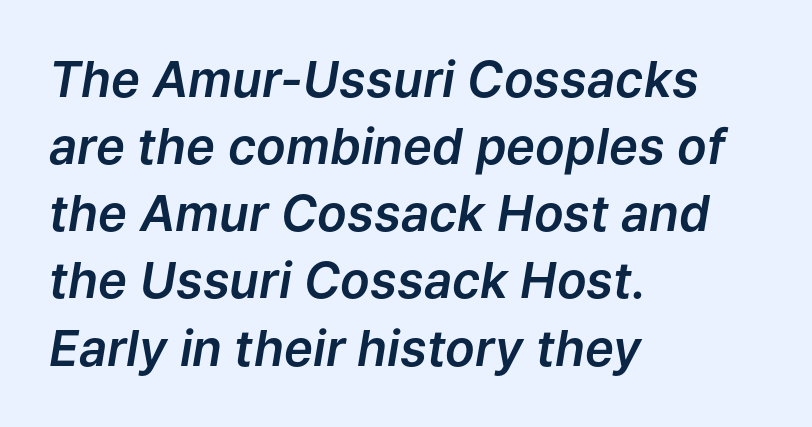
The image shows 49 px text type, italic (leaning right); set left-aligned, normal line spacing (1.37x), normal letter spacing, not underlined; low stroke contrast and a medium x-height.
